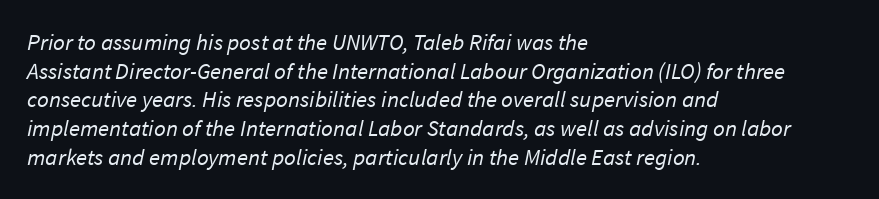
The image shows 23 px text type; set left-aligned, normal line spacing (1.25x), normal letter spacing, not underlined.
